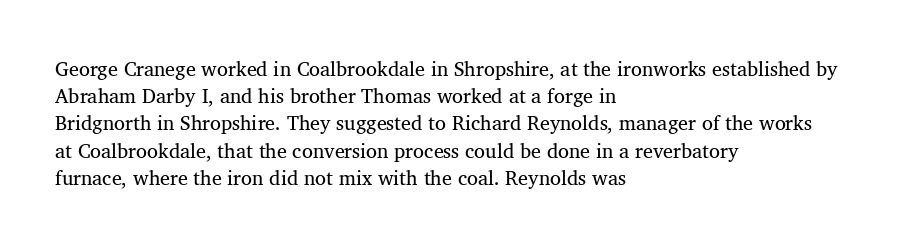
The image shows 20 px text type, upright; set left-aligned, normal line spacing (1.36x), normal letter spacing, not underlined.
